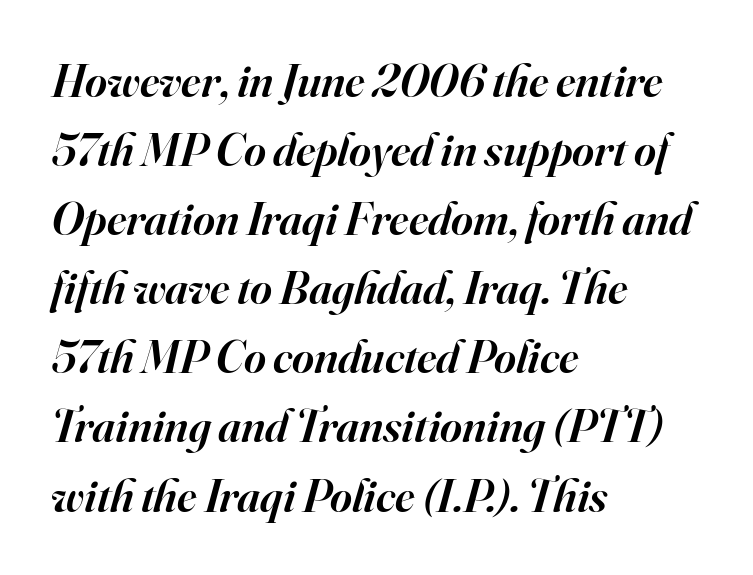
{"serif": "yes", "italic": "yes", "lean": "right", "slant_degrees": 16, "bold": "semi", "weight": "semibold", "width": "normal", "stroke_contrast": "high", "x_height": "small", "monospaced": "no", "underline": "no", "align": "left", "line_spacing": "normal", "line_spacing_ratio": 1.47, "letter_spacing": "normal", "letter_spacing_em": 0.0, "glyph_px": 47}
